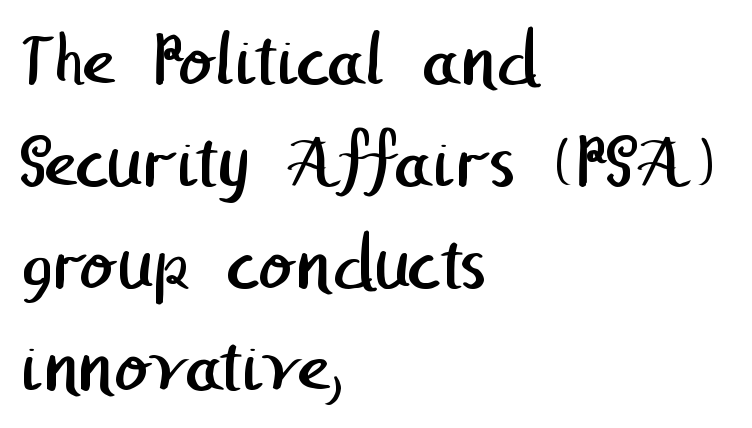
The image shows 79 px regular-weight sans-serif type; set left-aligned, normal line spacing (1.29x), normal letter spacing, not underlined; low stroke contrast and a medium x-height.
